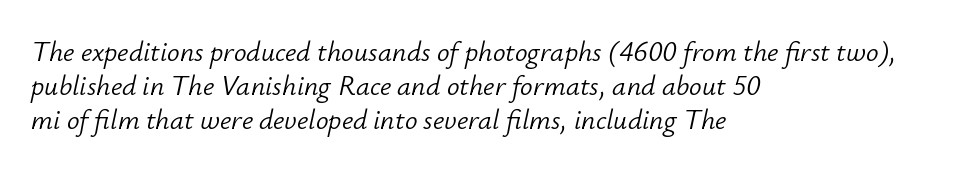
{"italic": "yes", "lean": "right", "slant_degrees": 12, "bold": "no", "weight": "light", "width": "normal", "stroke_contrast": "low", "x_height": "small", "monospaced": "no", "underline": "no", "align": "left", "line_spacing_ratio": 1.21, "letter_spacing": "normal", "letter_spacing_em": 0.0, "glyph_px": 28}
